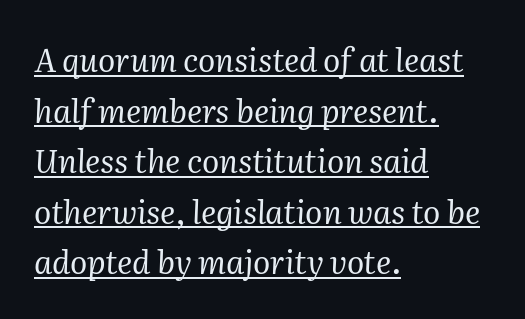
There's an unmistakable incline to the writing here. The type is set solid horizontally, with unmodified tracking. The rendering anchors every line to the left-hand side. The weight would be labelled regular, book, light, or lighter still. Observe the serifs anchoring each vertical stroke in this sample. Normally led — the rows are evenly, conventionally spaced.
